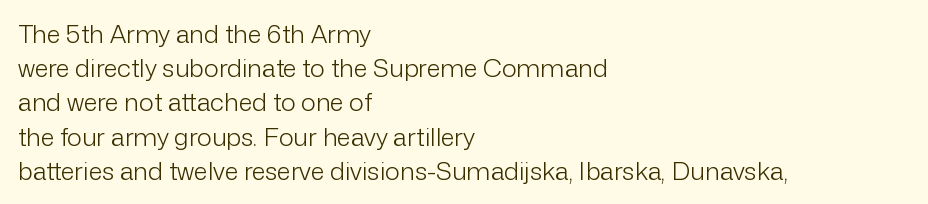
Q: Is the text bold? A: No.
Q: Is the text italic (slanted)? A: No, it is upright.
Q: Is the text underlined? A: No.
Q: How is the paragraph aligned? A: Left-aligned.
Q: Is the spacing between letters normal or unusually wide? A: Normal.
Q: Is the spacing between lines tight, normal or loose? A: Normal.
